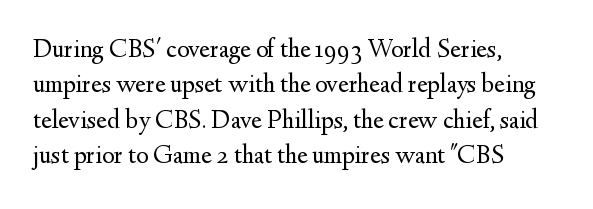
Q: Is the text bold? A: No.
Q: Is the text italic (slanted)? A: No, it is upright.
Q: Is the text underlined? A: No.
Q: How is the paragraph aligned? A: Left-aligned.
Q: Is the spacing between letters normal or unusually wide? A: Normal.
Q: Is the spacing between lines tight, normal or loose? A: Normal.
